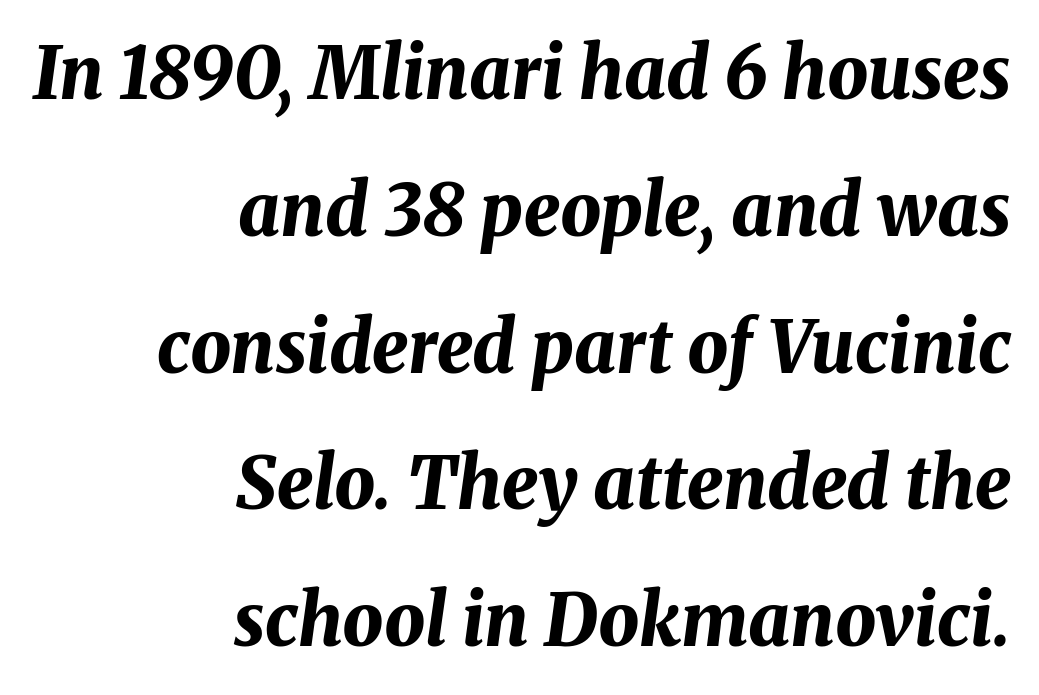
{"italic": "yes", "lean": "right", "slant_degrees": 8, "bold": "yes", "weight": "bold", "width": "normal", "stroke_contrast": "medium", "x_height": "medium", "monospaced": "no", "underline": "no", "align": "right", "line_spacing": "loose", "line_spacing_ratio": 1.9, "letter_spacing": "normal", "letter_spacing_em": 0.0, "glyph_px": 72}
